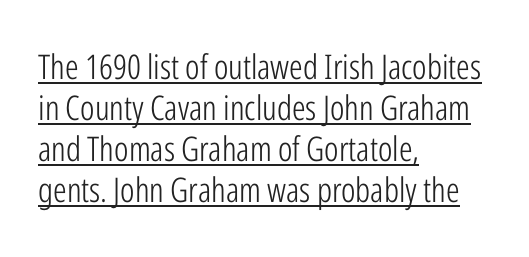
Q: Is the text bold? A: No.
Q: Is the text italic (slanted)? A: No, it is upright.
Q: Is the typeface a serif or a sans-serif typeface? A: Sans-serif.
Q: Is the text underlined? A: Yes.
Q: How is the paragraph aligned? A: Left-aligned.
Q: Is the spacing between letters normal or unusually wide? A: Normal.
Q: Width (condensed, normal, or wide)? A: Condensed.
Q: Stroke contrast? A: Low.
Q: x-height? A: Medium.
Q: Monospaced? A: No.
